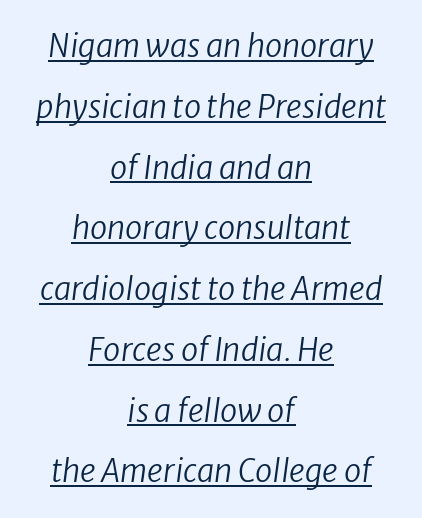
The image shows 31 px regular-weight sans-serif type; set centered, loose line spacing (1.96x), normal letter spacing, underlined; low stroke contrast and a medium x-height.
